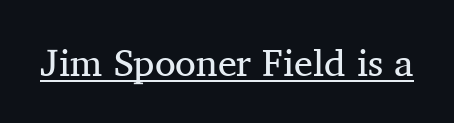
{"serif": "yes", "italic": "no", "bold": "no", "weight": "regular", "width": "normal", "stroke_contrast": "medium", "x_height": "medium", "monospaced": "no", "underline": "yes", "letter_spacing": "normal", "letter_spacing_em": 0.0, "glyph_px": 38}
